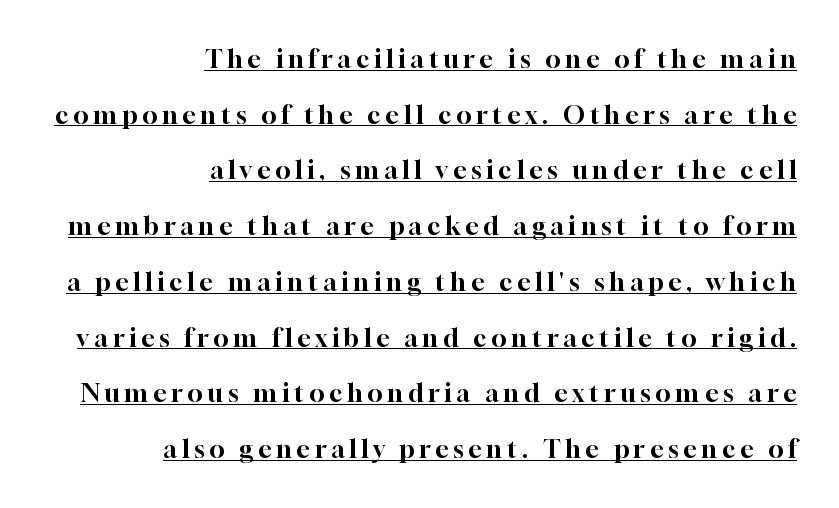
Rows of type keep a wide berth in the vertical direction. Descenders here cross a horizontal rule under the line. A typesetter would mark this as roman, not italic. The typesetter chose a ragged-left arrangement here.
